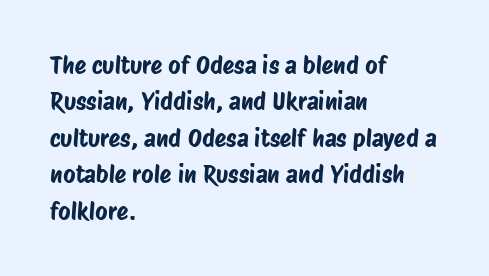
{"underline": "no", "align": "left", "line_spacing": "normal", "line_spacing_ratio": 1.52, "letter_spacing": "normal", "letter_spacing_em": 0.0, "glyph_px": 24}
